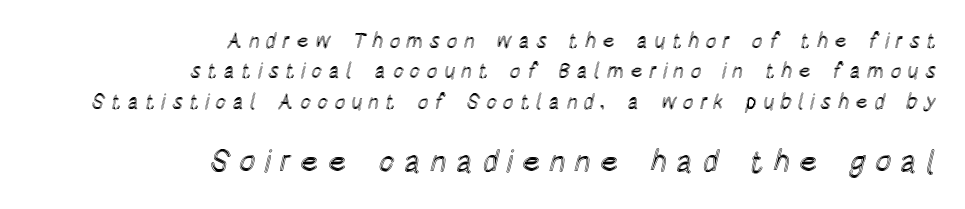
{"width": "condensed", "x_height": "large", "monospaced": "no", "underline": "no", "align": "right", "line_spacing": "normal", "line_spacing_ratio": 1.45, "letter_spacing": "wide", "letter_spacing_em": 0.28, "larger_block": "second", "size_ratio": 1.48, "glyph_px": 31}
